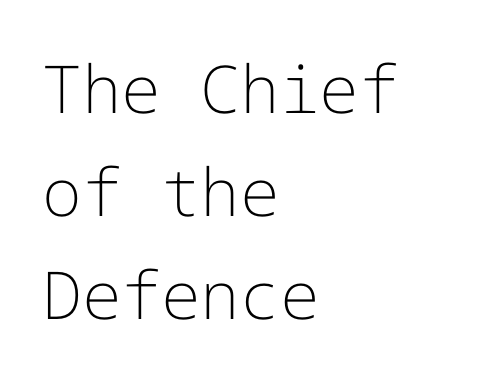
Q: Is the text bold? A: No.
Q: Is the text italic (slanted)? A: No, it is upright.
Q: Is the typeface a serif or a sans-serif typeface? A: Sans-serif.
Q: Is the text underlined? A: No.
Q: How is the paragraph aligned? A: Left-aligned.
Q: Is the spacing between letters normal or unusually wide? A: Normal.
Q: Is the spacing between lines tight, normal or loose? A: Normal.
Q: Width (condensed, normal, or wide)? A: Normal.
Q: Stroke contrast? A: Low.
Q: x-height? A: Medium.
